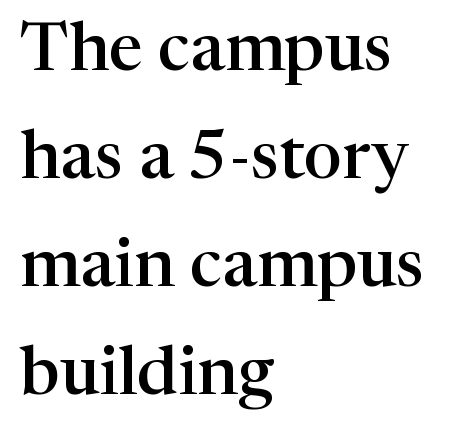
Upright lettering throughout. The typesetting leans somewhat heavy: a semibold. In terms of letterform style, serifs are clearly present. Horizontal alignment here is leftward, the default for most running prose. The rendering uses natural spacing where letterforms have individual widths.
